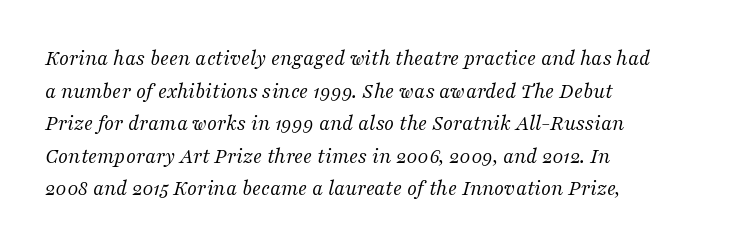
How would I describe the line gaps? Plain and ordinary. No extra tracking has been applied to these lines. Each line starts at the same left margin while the right side varies. Underlining? Definitely not there. Letters have the restrained weight of plain body copy at most.
